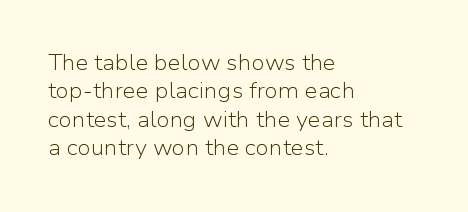
{"italic": "no", "bold": "no", "underline": "no", "align": "left", "line_spacing": "normal", "line_spacing_ratio": 1.35, "letter_spacing": "normal", "letter_spacing_em": 0.0, "glyph_px": 21}
